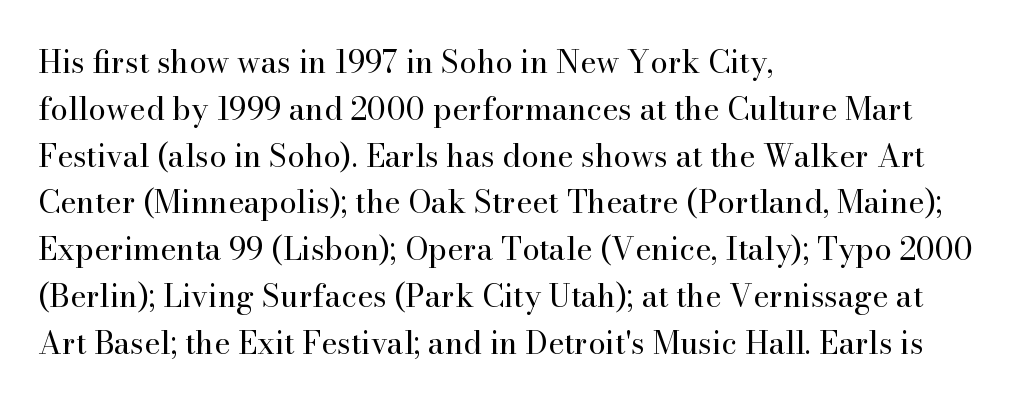
Q: Is the text bold? A: No.
Q: Is the text italic (slanted)? A: No, it is upright.
Q: Is the typeface a serif or a sans-serif typeface? A: Serif.
Q: Is the text underlined? A: No.
Q: How is the paragraph aligned? A: Left-aligned.
Q: Is the spacing between letters normal or unusually wide? A: Normal.
Q: Is the spacing between lines tight, normal or loose? A: Normal.
Q: Width (condensed, normal, or wide)? A: Normal.
Q: Stroke contrast? A: High.
Q: x-height? A: Small.
Q: Monospaced? A: No.
